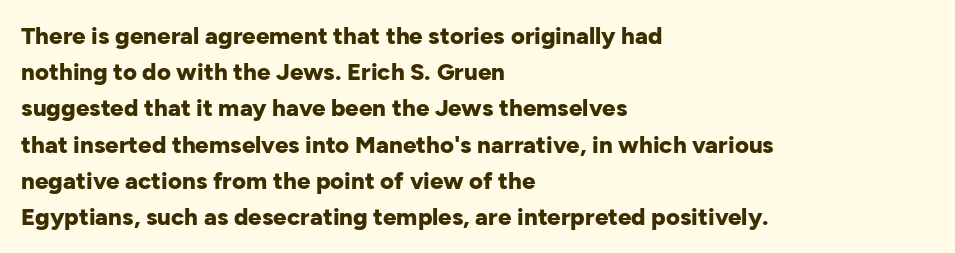
The vertical gap from one line to the next is medium. In terms of posture, this sample is upright. Look at the stroke-to-counter ratio: heavy, a bold. Clear beneath every line of the passage. Casual observation: everything's shoved over to the left. You could call the tracking neutral — neither tight nor loose.
